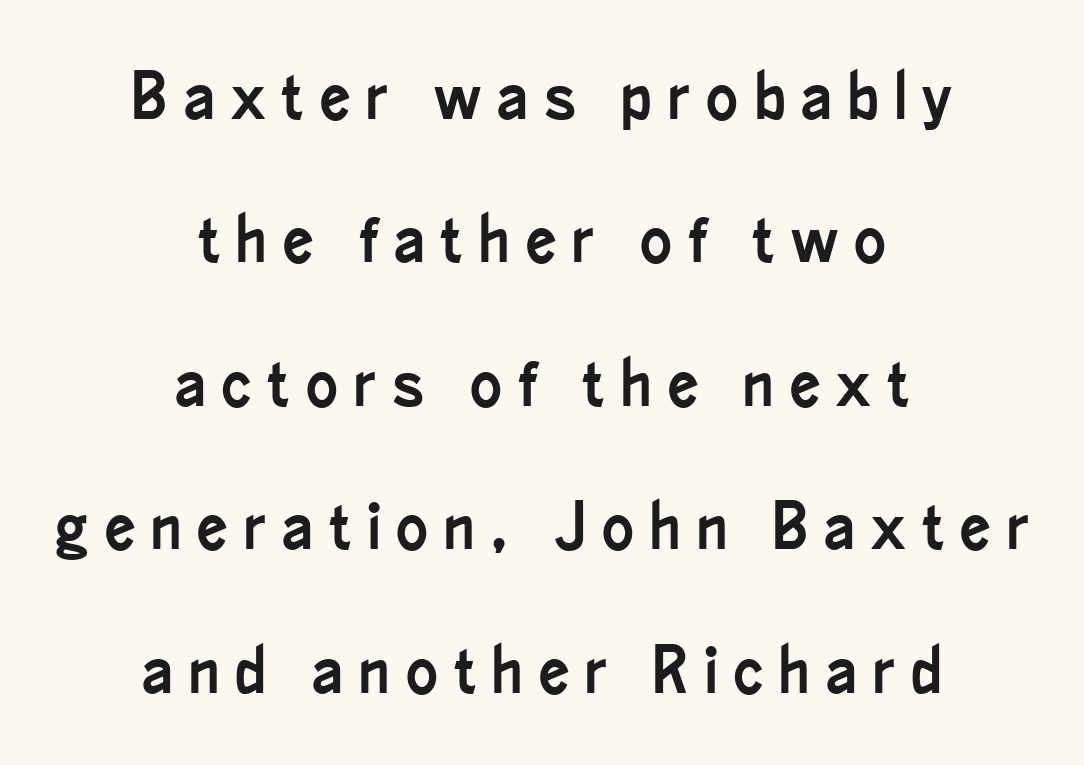
{"serif": "no", "italic": "no", "width": "condensed", "stroke_contrast": "low", "x_height": "small", "monospaced": "no", "underline": "no", "align": "center", "line_spacing": "loose", "line_spacing_ratio": 2.14, "letter_spacing": "wide", "letter_spacing_em": 0.24, "glyph_px": 67}
